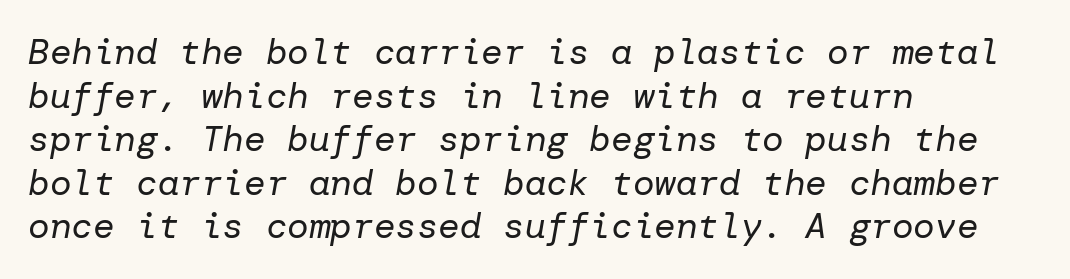
Spacing between characters is what you'd get straight out of the box. A typesetter would mark this as italic. The weight would be labelled regular, book, light, or lighter still. Where is the straight margin? On the left. The baseline area is clear.
